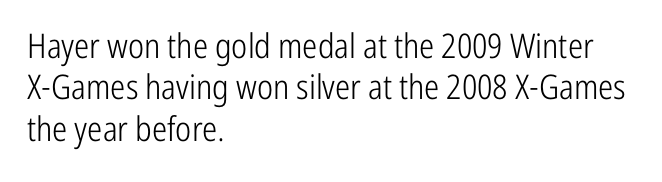
Q: Is the text bold? A: No.
Q: Is the text italic (slanted)? A: No, it is upright.
Q: Is the typeface a serif or a sans-serif typeface? A: Sans-serif.
Q: Is the text underlined? A: No.
Q: How is the paragraph aligned? A: Left-aligned.
Q: Is the spacing between letters normal or unusually wide? A: Normal.
Q: Width (condensed, normal, or wide)? A: Condensed.
Q: Stroke contrast? A: Low.
Q: x-height? A: Medium.
Q: Monospaced? A: No.
